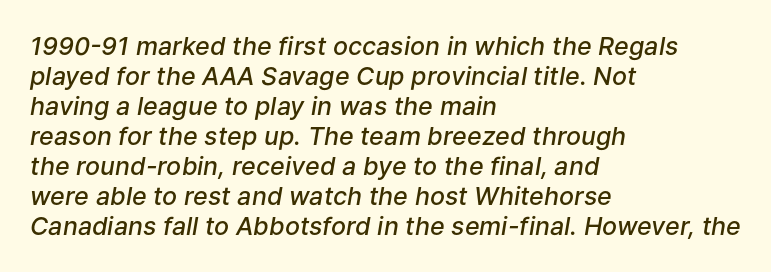
Casual observation: everything's shoved over to the left. Nothing unusual about the tracking: characters are spaced as the font intends. Honestly, there is no underline to notice here at all. You can tell it's italic because the verticals aren't actually vertical. Does the weight exceed regular? Yes, but only to semibold.
